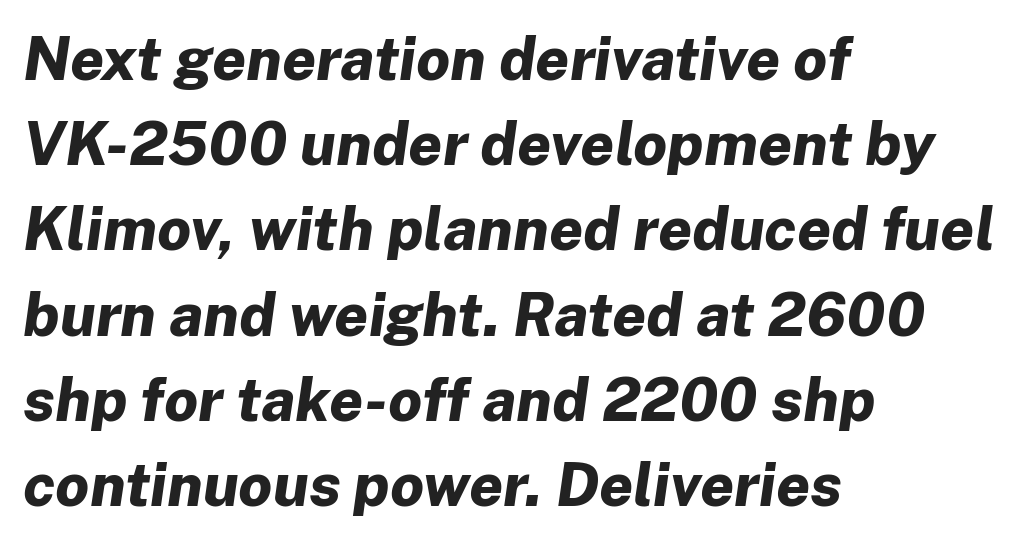
No extra tracking has been applied to these lines. Is the block centered? No — it sits flush against the left margin. Each new line begins a customary step beneath the previous one. Would a proofreader flag this as italicized? Yes. Descenders hang freely into open space.
